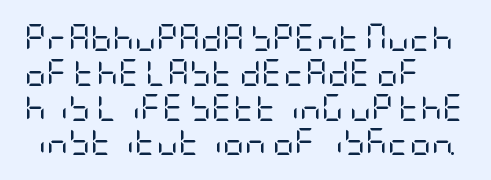
Q: Is the text bold? A: No.
Q: Is the text italic (slanted)? A: No, it is upright.
Q: Is the text underlined? A: No.
Q: How is the paragraph aligned? A: Left-aligned.
Q: Is the spacing between letters normal or unusually wide? A: Normal.
Q: Is the spacing between lines tight, normal or loose? A: Normal.
